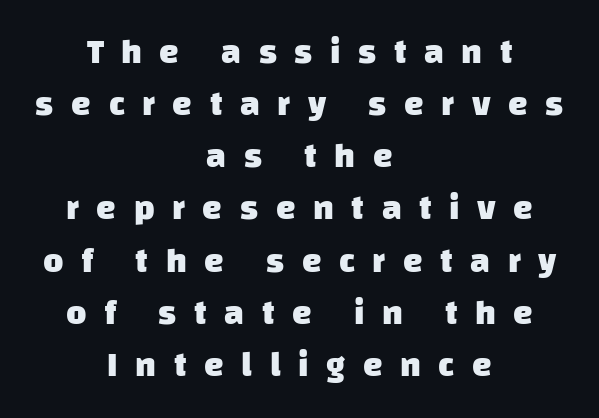
{"serif": "no", "bold": "yes", "weight": "heavy", "width": "normal", "stroke_contrast": "low", "x_height": "large", "monospaced": "no", "underline": "no", "align": "center", "line_spacing": "normal", "line_spacing_ratio": 1.49, "letter_spacing": "wide", "letter_spacing_em": 0.5, "glyph_px": 35}
